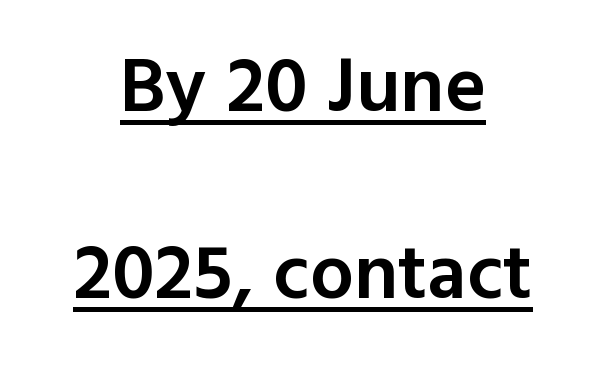
{"serif": "no", "italic": "no", "bold": "semi", "weight": "semibold", "width": "normal", "x_height": "medium", "monospaced": "no", "underline": "yes", "align": "center", "line_spacing": "loose", "line_spacing_ratio": 2.4, "letter_spacing": "normal", "letter_spacing_em": 0.0, "glyph_px": 78}
